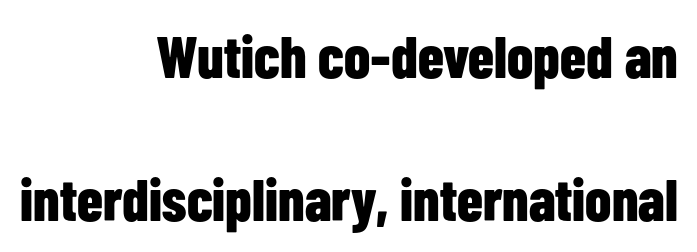
{"serif": "no", "italic": "no", "bold": "yes", "weight": "bold", "width": "condensed", "stroke_contrast": "low", "x_height": "medium", "monospaced": "no", "underline": "no", "align": "right", "line_spacing": "loose", "line_spacing_ratio": 2.42, "letter_spacing": "normal", "letter_spacing_em": 0.0, "glyph_px": 59}
